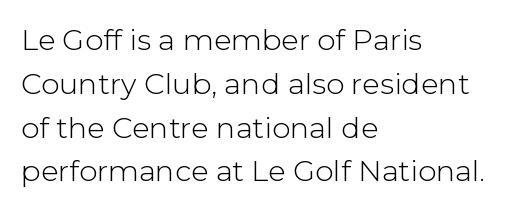
The image shows 29 px light sans-serif type, upright; set left-aligned, normal line spacing (1.51x), normal letter spacing, not underlined; low stroke contrast and a medium x-height.
